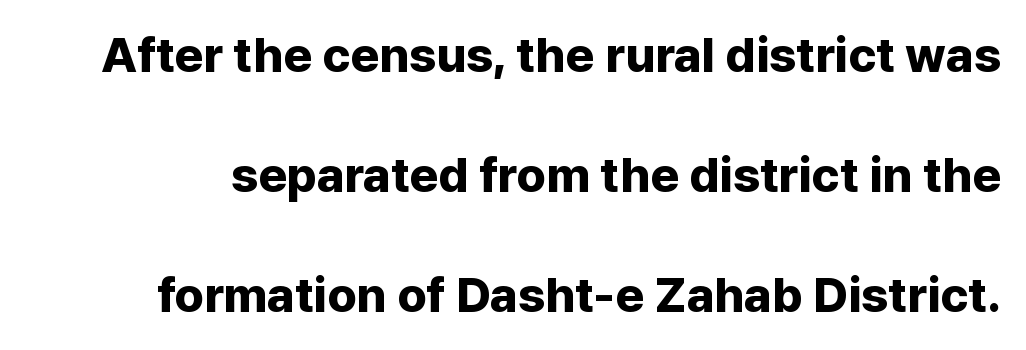
{"serif": "no", "italic": "no", "bold": "yes", "weight": "bold", "width": "normal", "stroke_contrast": "low", "x_height": "medium", "monospaced": "no", "underline": "no", "line_spacing": "loose", "line_spacing_ratio": 2.45, "letter_spacing": "normal", "letter_spacing_em": 0.0, "glyph_px": 49}
